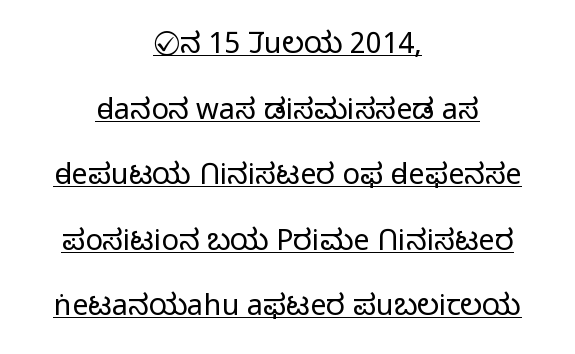
{"serif": "no", "italic": "no", "bold": "no", "weight": "light", "width": "normal", "stroke_contrast": "low", "x_height": "medium", "monospaced": "no", "underline": "yes", "align": "center", "line_spacing": "loose", "line_spacing_ratio": 2.26, "letter_spacing": "normal", "letter_spacing_em": 0.0, "glyph_px": 29}
